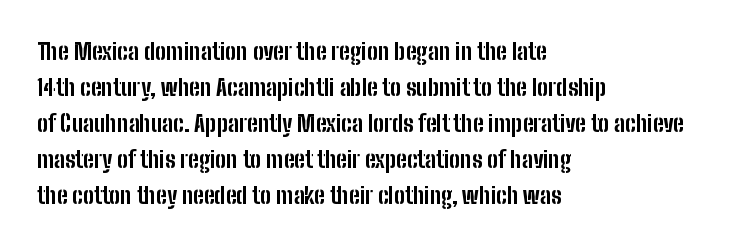
The line-height multiplier appears to be the usual default. Plain, unruled lines of type. The type is set solid horizontally, with unmodified tracking. Horizontal alignment here is leftward, the default for most running prose. Does the weight exceed regular? Yes, all the way to bold.
